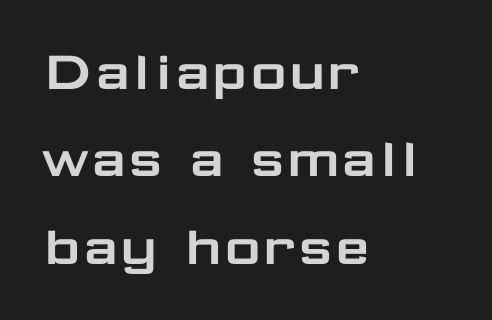
{"serif": "no", "italic": "no", "width": "wide", "stroke_contrast": "low", "x_height": "medium", "monospaced": "no", "underline": "no", "align": "left", "line_spacing": "normal", "line_spacing_ratio": 1.41, "letter_spacing": "normal", "letter_spacing_em": 0.0, "glyph_px": 62}
